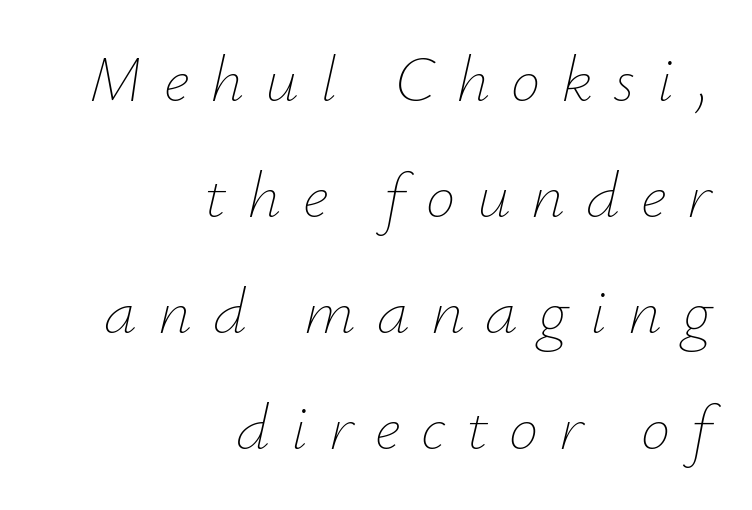
No chunkiness to these letters — they're not bold. Do the characters align in a grid? No, the font is proportional. The horizontal fit of the characters is loose and conspicuously gappy. The whole block is typeset with a tilt.
